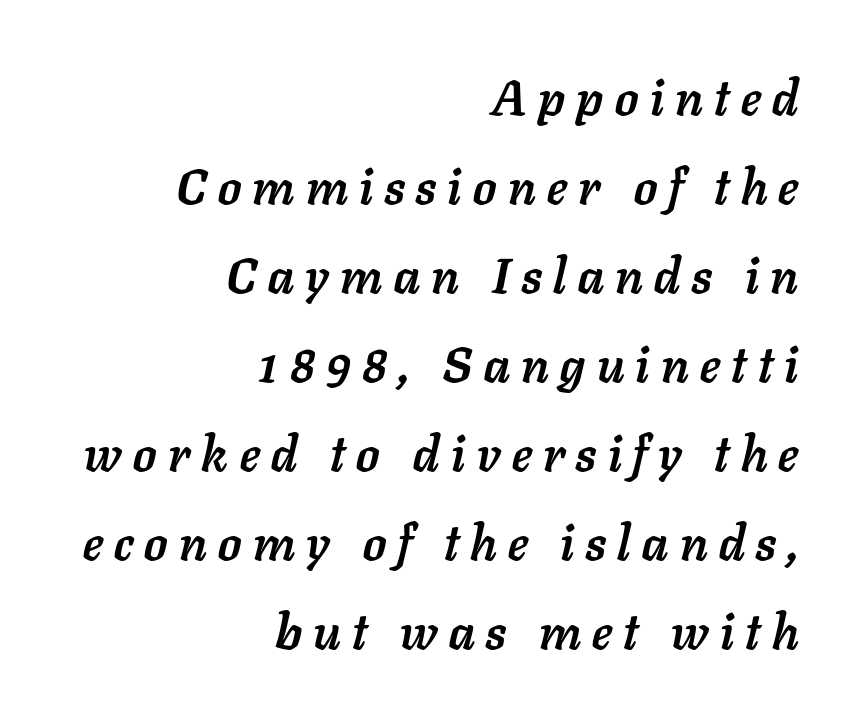
{"italic": "yes", "lean": "right", "slant_degrees": 11, "bold": "yes", "weight": "semibold", "width": "normal", "stroke_contrast": "low", "x_height": "medium", "monospaced": "no", "underline": "no", "align": "right", "line_spacing_ratio": 1.78, "letter_spacing": "wide", "letter_spacing_em": 0.23, "glyph_px": 50}
